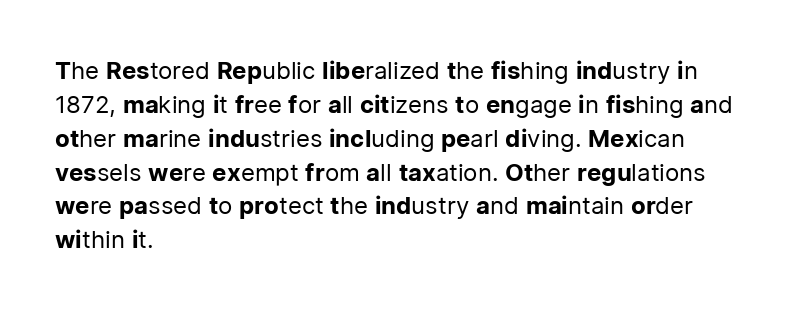
Decoration check: the copy has no underline. Teacher's note: observe the even left margin — that is flush-left alignment. Interline gaps are of average width in this sample. No chunkiness to these letters — they're not bold. These lines were composed using upright roman letters.
